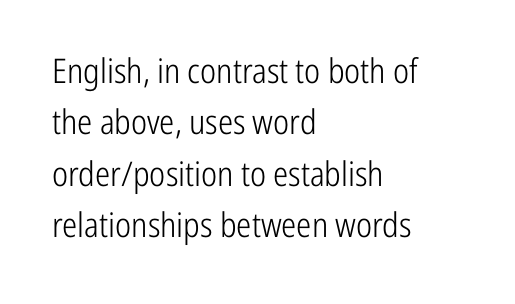
{"serif": "no", "italic": "no", "bold": "no", "weight": "light", "width": "condensed", "stroke_contrast": "low", "x_height": "medium", "monospaced": "no", "underline": "no", "align": "left", "line_spacing": "normal", "line_spacing_ratio": 1.51, "letter_spacing": "normal", "letter_spacing_em": 0.0, "glyph_px": 34}
